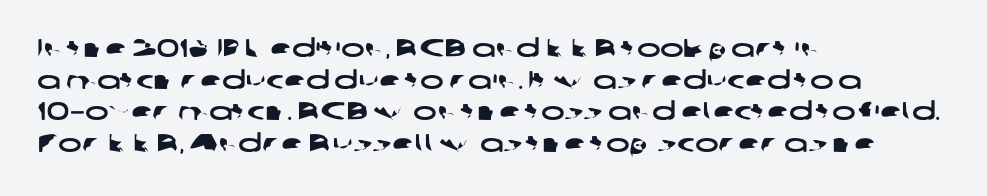
{"underline": "no", "align": "left", "line_spacing": "normal", "line_spacing_ratio": 1.27, "letter_spacing": "normal", "letter_spacing_em": 0.0, "glyph_px": 25}
